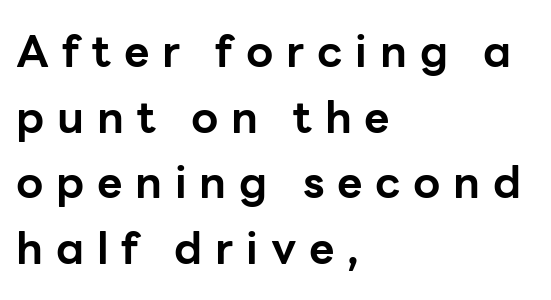
Q: Is the text bold? A: Yes.
Q: Is the text italic (slanted)? A: No, it is upright.
Q: Is the typeface a serif or a sans-serif typeface? A: Sans-serif.
Q: Is the text underlined? A: No.
Q: How is the paragraph aligned? A: Left-aligned.
Q: Is the spacing between letters normal or unusually wide? A: Unusually wide.
Q: Is the spacing between lines tight, normal or loose? A: Normal.
Q: Width (condensed, normal, or wide)? A: Normal.
Q: Stroke contrast? A: Low.
Q: x-height? A: Medium.
Q: Monospaced? A: No.
